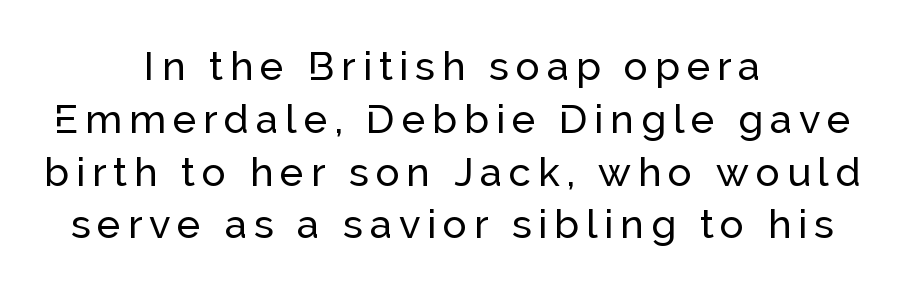
Q: Is the text italic (slanted)? A: No, it is upright.
Q: Is the typeface a serif or a sans-serif typeface? A: Sans-serif.
Q: Is the text underlined? A: No.
Q: How is the paragraph aligned? A: Centered.
Q: Is the spacing between lines tight, normal or loose? A: Normal.
Q: Width (condensed, normal, or wide)? A: Normal.
Q: Stroke contrast? A: Low.
Q: x-height? A: Medium.
Q: Monospaced? A: No.
